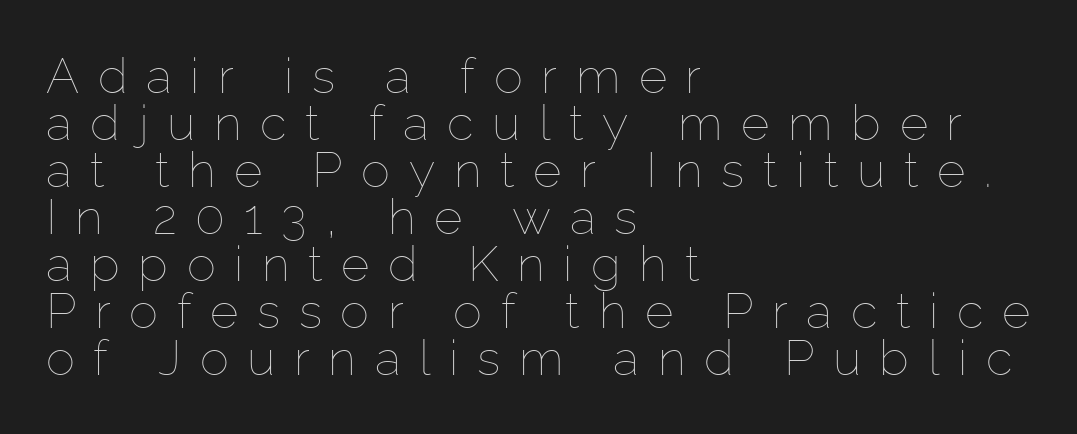
Spacing between characters has been opened up far beyond the box default. This sample is left-justified, so line endings fall wherever the words run out. Rule under the text: the space is simply empty. What's the leading like? Squeezed, with rows nearly overlapping. Is this a fixed-width face? No — the glyphs have proportional, varying widths.
